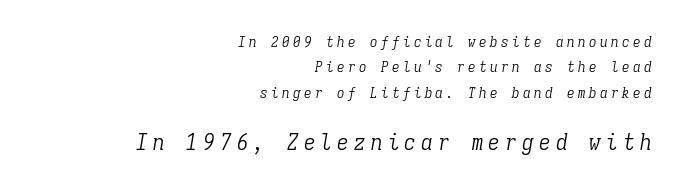
Q: Is the text bold? A: No.
Q: Is the text italic (slanted)? A: Yes, it leans right by about 9 degrees.
Q: Is the text underlined? A: No.
Q: How is the paragraph aligned? A: Right-aligned.
Q: Is the spacing between letters normal or unusually wide? A: Unusually wide.
Q: Is the spacing between lines tight, normal or loose? A: Normal.
Q: Which block of text is set in a larger size, the first (top) or the second (bottom)? A: The second (bottom) one.
